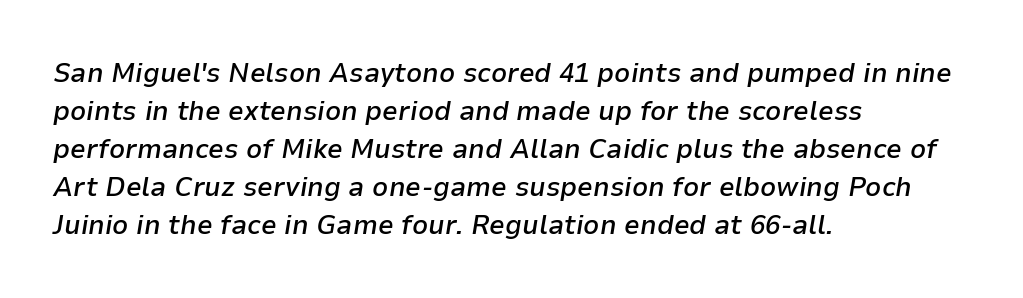
Each word holds together tightly as a unit, with standard inter-letter gaps. The typesetter chose a ragged-right arrangement here. These lines are rendered in a variable-pitch font. A bare baseline throughout the passage. What weight is shown? A semibold, between regular and bold.
